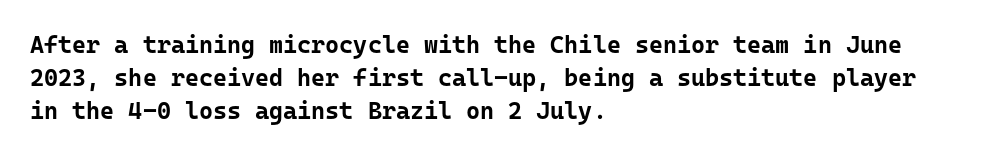
The image shows 24 px bold type, upright; set left-aligned, normal line spacing (1.38x), normal letter spacing, not underlined.
